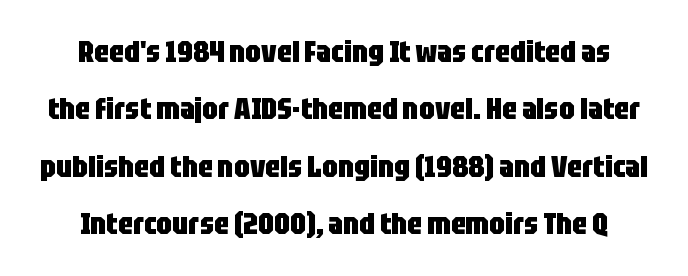
Q: Is the text bold? A: Yes.
Q: Is the text italic (slanted)? A: No, it is upright.
Q: Is the typeface a serif or a sans-serif typeface? A: Sans-serif.
Q: Is the text underlined? A: No.
Q: Is the spacing between letters normal or unusually wide? A: Normal.
Q: Width (condensed, normal, or wide)? A: Condensed.
Q: Stroke contrast? A: Low.
Q: x-height? A: Large.
Q: Monospaced? A: No.
